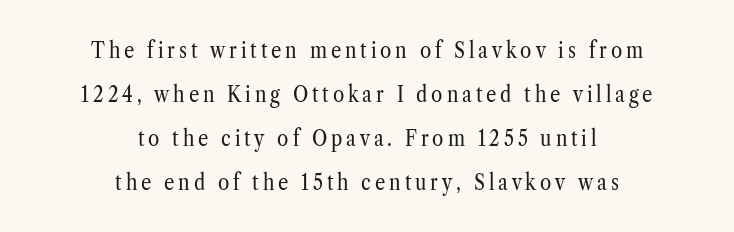
Q: Is the text bold? A: No.
Q: Is the text italic (slanted)? A: No, it is upright.
Q: Is the text underlined? A: No.
Q: How is the paragraph aligned? A: Centered.
Q: Is the spacing between lines tight, normal or loose? A: Loose.
